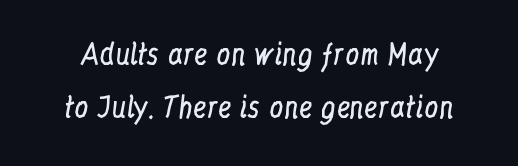
A quiet, ordinary-to-light weight characterises the typeface. The line-height multiplier appears high, well above default. The face used here is rendered with its standard letterfit. The specimen omits any rule beneath the text block's lines.
